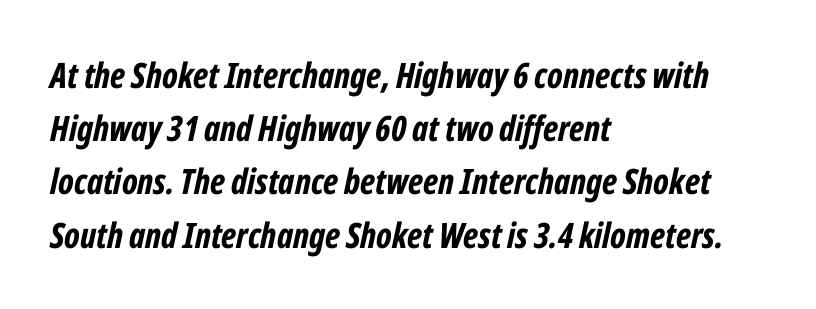
{"italic": "yes", "lean": "right", "slant_degrees": 12, "bold": "yes", "weight": "bold", "width": "condensed", "stroke_contrast": "low", "x_height": "medium", "monospaced": "no", "underline": "no", "align": "left", "line_spacing": "normal", "line_spacing_ratio": 1.52, "letter_spacing": "normal", "letter_spacing_em": 0.0, "glyph_px": 35}
